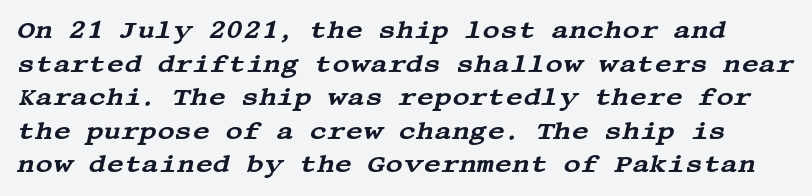
Q: Is the text italic (slanted)? A: Yes, it leans right by about 13 degrees.
Q: Is the text underlined? A: No.
Q: Is the spacing between letters normal or unusually wide? A: Normal.
Q: Is the spacing between lines tight, normal or loose? A: Normal.
